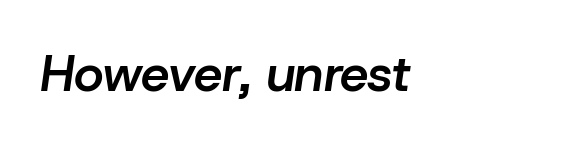
The image shows 51 px semibold type, italic (leaning right); set normal letter spacing, not underlined; low stroke contrast and a medium x-height.
